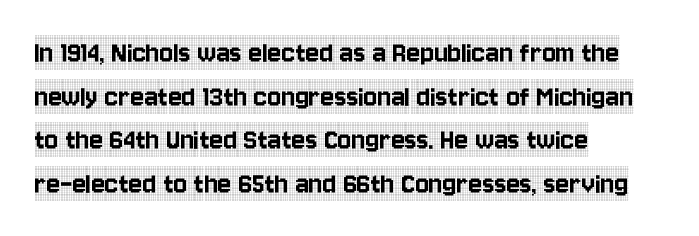
These lines were composed using upright roman letters. The vertical gap from one line to the next is medium. The paragraph shown leans on its left margin. You can tell from the footed stems that serif type was used. Beneath every word, the page is bare.
